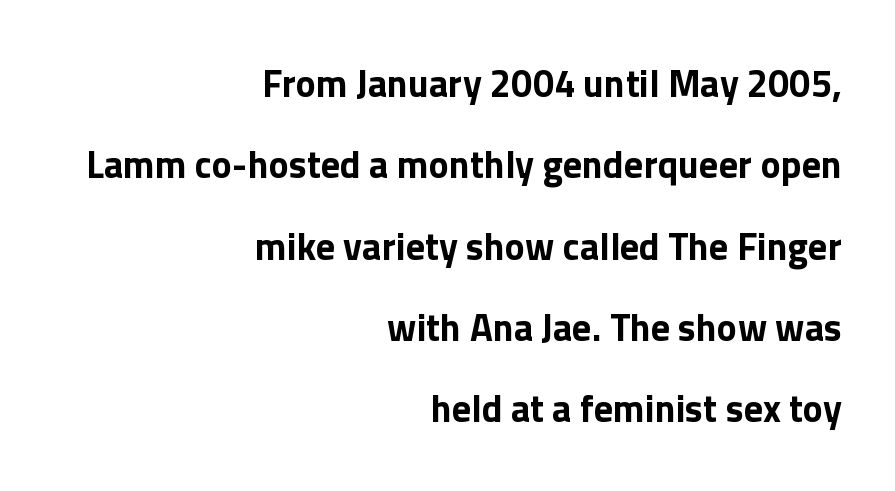
{"serif": "no", "italic": "no", "bold": "yes", "weight": "bold", "width": "normal", "x_height": "medium", "monospaced": "no", "underline": "no", "align": "right", "line_spacing": "loose", "line_spacing_ratio": 2.14, "letter_spacing": "normal", "letter_spacing_em": 0.0, "glyph_px": 38}
